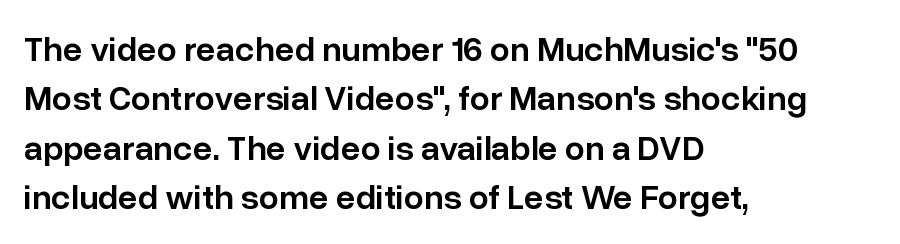
The image shows 35 px semibold sans-serif type, upright; set left-aligned, normal line spacing (1.41x), normal letter spacing, not underlined; low stroke contrast and a medium x-height.
